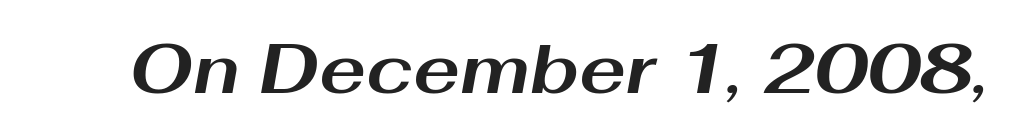
{"italic": "yes", "lean": "right", "slant_degrees": 10, "bold": "yes", "weight": "bold", "width": "wide", "stroke_contrast": "medium", "x_height": "medium", "monospaced": "no", "underline": "no", "letter_spacing": "normal", "letter_spacing_em": 0.0, "glyph_px": 70}
